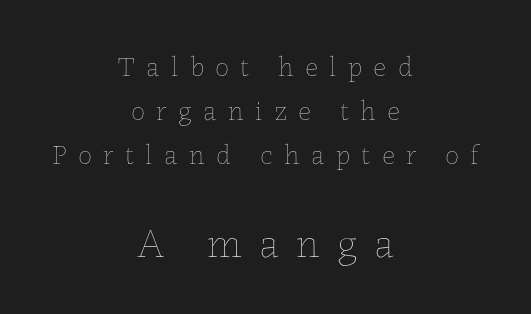
Q: Is the text bold? A: No.
Q: Is the text italic (slanted)? A: No, it is upright.
Q: Is the text underlined? A: No.
Q: How is the paragraph aligned? A: Centered.
Q: Is the spacing between letters normal or unusually wide? A: Unusually wide.
Q: Is the spacing between lines tight, normal or loose? A: Normal.
Q: Which block of text is set in a larger size, the first (top) or the second (bottom)? A: The second (bottom) one.
Q: Width (condensed, normal, or wide)? A: Normal.
Q: Stroke contrast? A: Low.
Q: x-height? A: Medium.
Q: Monospaced? A: No.
